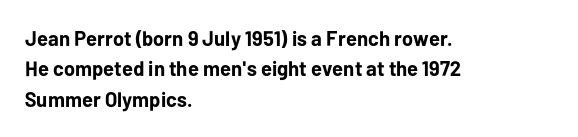
Notice how the stems are strictly vertical — no italics here. These words are printed bold, with thick strokes throughout. Leading: standard. You could call the tracking neutral — neither tight nor loose. The rendering anchors every line to the left-hand side. The words here are not underlined.
